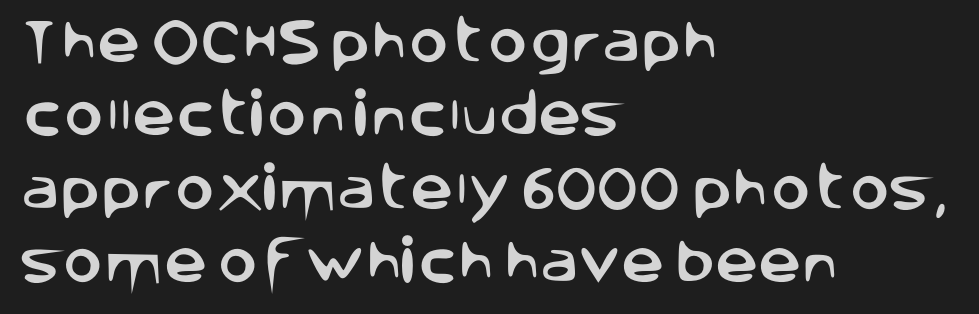
{"serif": "no", "italic": "no", "width": "normal", "stroke_contrast": "low", "x_height": "large", "monospaced": "no", "underline": "no", "align": "left", "line_spacing": "normal", "line_spacing_ratio": 1.53, "letter_spacing": "normal", "letter_spacing_em": 0.0, "glyph_px": 48}
